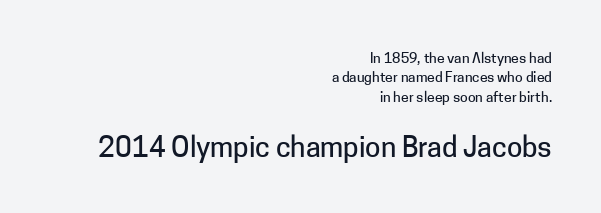
Q: Is the text italic (slanted)? A: No, it is upright.
Q: Is the typeface a serif or a sans-serif typeface? A: Sans-serif.
Q: Is the text underlined? A: No.
Q: How is the paragraph aligned? A: Right-aligned.
Q: Is the spacing between letters normal or unusually wide? A: Normal.
Q: Is the spacing between lines tight, normal or loose? A: Normal.
Q: Which block of text is set in a larger size, the first (top) or the second (bottom)? A: The second (bottom) one.
Q: Width (condensed, normal, or wide)? A: Normal.
Q: Stroke contrast? A: Low.
Q: x-height? A: Medium.
Q: Monospaced? A: No.
